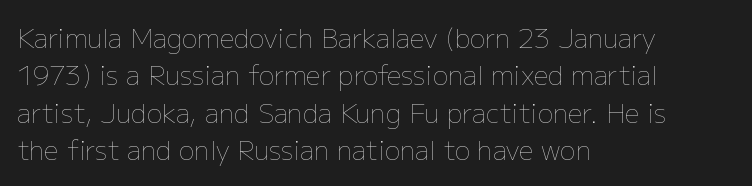
The image shows 26 px text type, upright; set left-aligned, normal line spacing (1.44x), normal letter spacing, not underlined.
